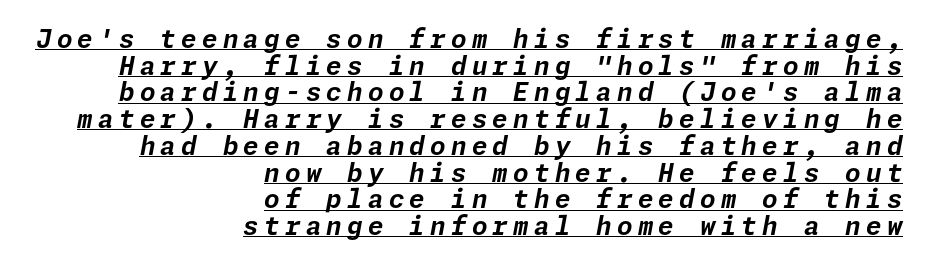
The image shows 25 px bold type, italic (leaning right); set right-aligned, tight line spacing (1.07x), unusually wide letter spacing (+0.21 em), underlined.
